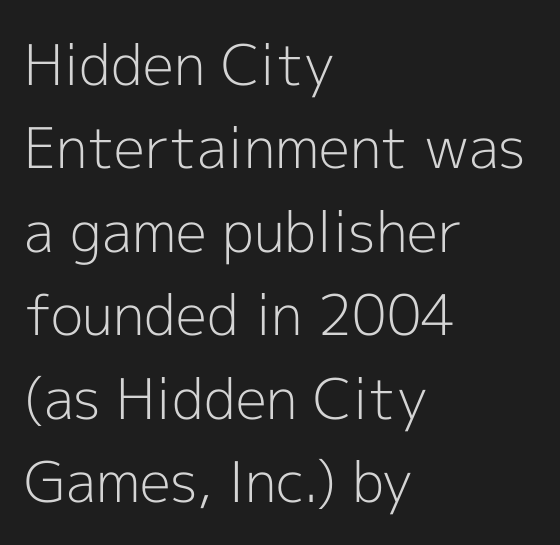
Q: Is the text bold? A: No.
Q: Is the text italic (slanted)? A: No, it is upright.
Q: Is the typeface a serif or a sans-serif typeface? A: Sans-serif.
Q: Is the text underlined? A: No.
Q: How is the paragraph aligned? A: Left-aligned.
Q: Is the spacing between letters normal or unusually wide? A: Normal.
Q: Is the spacing between lines tight, normal or loose? A: Normal.
Q: Width (condensed, normal, or wide)? A: Normal.
Q: x-height? A: Medium.
Q: Monospaced? A: No.
